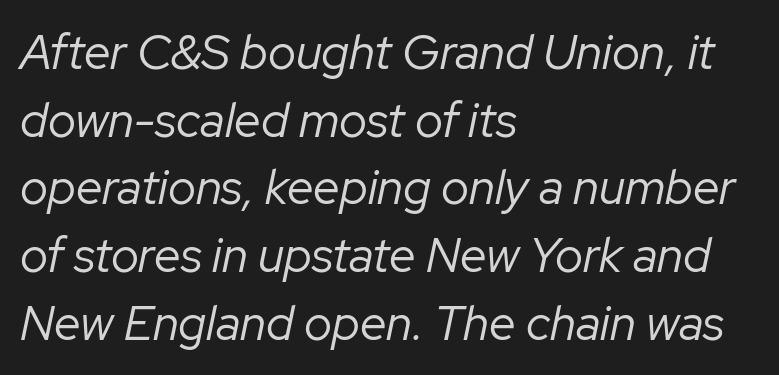
A typesetter would call this leading conventional body-copy spacing. Alignment: flush left. Varying glyph widths throughout — classic text-font behaviour. Ink coverage per letter is moderate at most. The specimen omits any rule beneath the text block's lines. The letters sit at their default tracking, neither squeezed nor spread.
